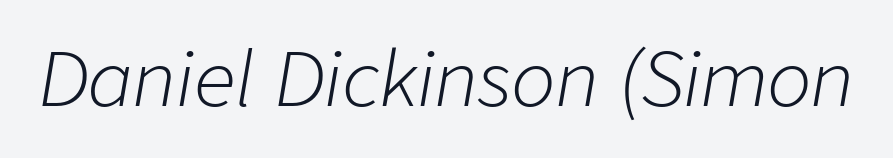
{"italic": "yes", "lean": "right", "slant_degrees": 9, "bold": "no", "weight": "light", "width": "normal", "stroke_contrast": "low", "x_height": "medium", "monospaced": "no", "underline": "no", "letter_spacing": "normal", "letter_spacing_em": 0.0, "glyph_px": 74}
